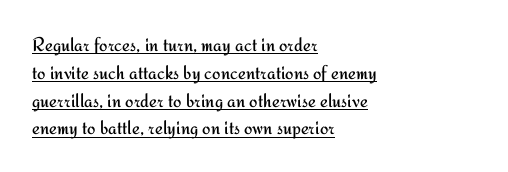
The image shows 20 px text type, upright; set left-aligned, normal line spacing (1.39x), normal letter spacing, underlined.
